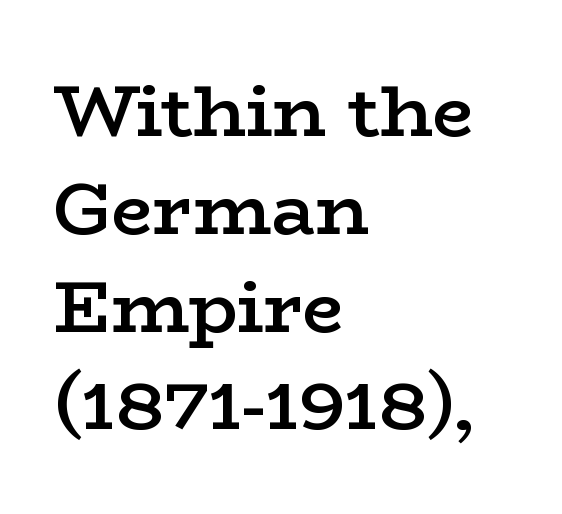
The image shows 73 px semibold, wide serif type, upright; set left-aligned, normal line spacing (1.34x), normal letter spacing, not underlined; low stroke contrast and a medium x-height.
